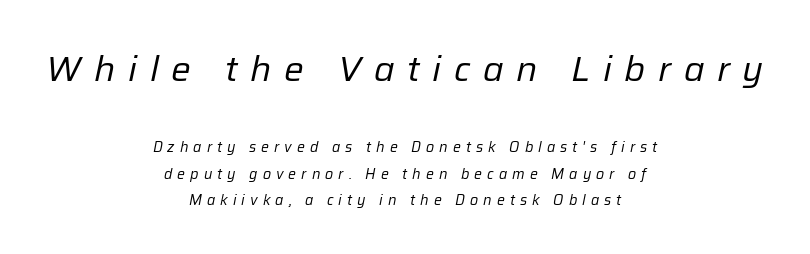
Q: Is the text bold? A: No.
Q: Is the text italic (slanted)? A: Yes, it leans right by about 12 degrees.
Q: Is the text underlined? A: No.
Q: How is the paragraph aligned? A: Centered.
Q: Is the spacing between letters normal or unusually wide? A: Unusually wide.
Q: Is the spacing between lines tight, normal or loose? A: Loose.
Q: Which block of text is set in a larger size, the first (top) or the second (bottom)? A: The first (top) one.
Q: Width (condensed, normal, or wide)? A: Normal.
Q: Stroke contrast? A: Low.
Q: x-height? A: Medium.
Q: Monospaced? A: No.
